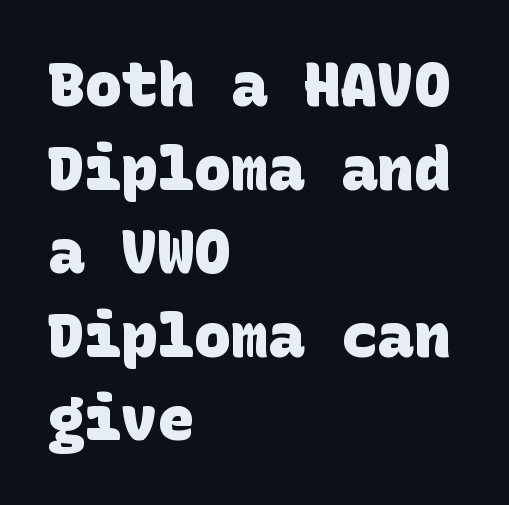
Q: Is the text bold? A: Yes.
Q: Is the typeface a serif or a sans-serif typeface? A: Sans-serif.
Q: Is the text underlined? A: No.
Q: How is the paragraph aligned? A: Left-aligned.
Q: Is the spacing between letters normal or unusually wide? A: Normal.
Q: Is the spacing between lines tight, normal or loose? A: Normal.
Q: Width (condensed, normal, or wide)? A: Normal.
Q: Stroke contrast? A: Low.
Q: x-height? A: Large.
